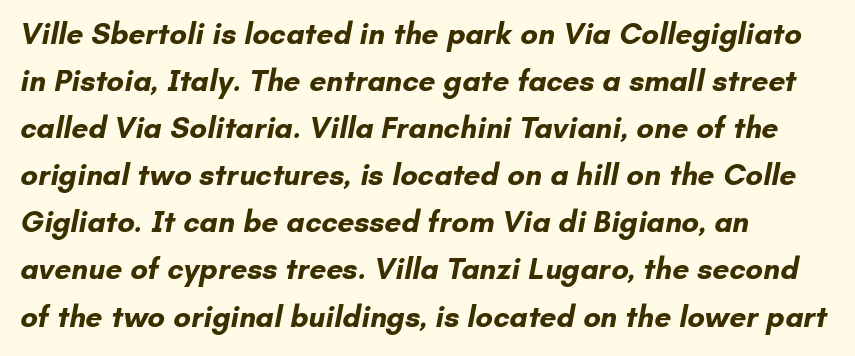
The image shows 30 px bold sans-serif type; set left-aligned, normal line spacing (1.57x), normal letter spacing, not underlined; low stroke contrast and a small x-height.
